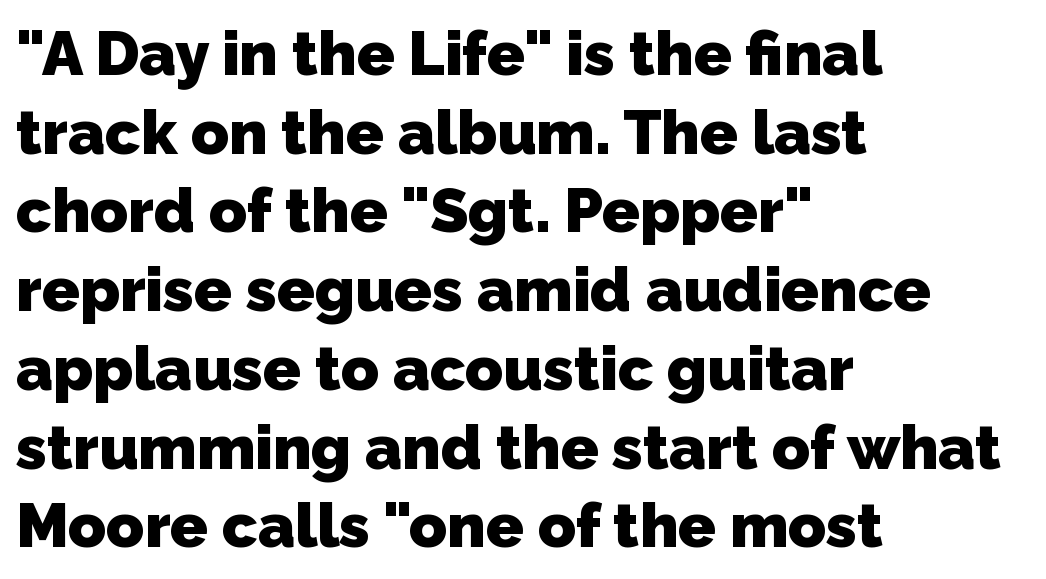
{"serif": "no", "bold": "yes", "weight": "heavy", "width": "normal", "stroke_contrast": "low", "x_height": "medium", "monospaced": "no", "underline": "no", "align": "left", "line_spacing": "normal", "line_spacing_ratio": 1.27, "letter_spacing": "normal", "letter_spacing_em": 0.0, "glyph_px": 62}
